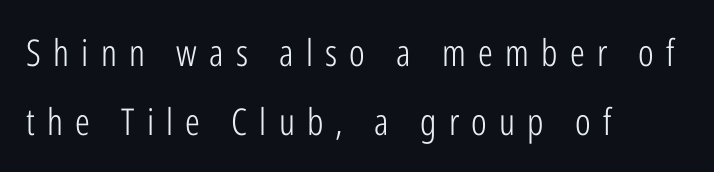
Q: Is the text bold? A: No.
Q: Is the text italic (slanted)? A: No, it is upright.
Q: Is the typeface a serif or a sans-serif typeface? A: Sans-serif.
Q: Is the text underlined? A: No.
Q: How is the paragraph aligned? A: Left-aligned.
Q: Is the spacing between letters normal or unusually wide? A: Unusually wide.
Q: Width (condensed, normal, or wide)? A: Condensed.
Q: Stroke contrast? A: Low.
Q: x-height? A: Medium.
Q: Monospaced? A: No.
